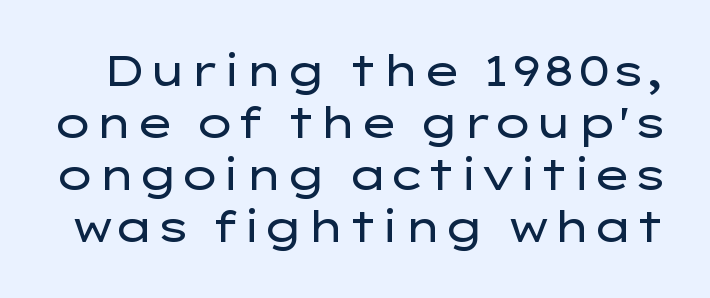
{"serif": "no", "italic": "no", "bold": "no", "weight": "regular", "width": "wide", "stroke_contrast": "low", "x_height": "medium", "monospaced": "no", "underline": "no", "line_spacing_ratio": 1.24, "letter_spacing": "normal", "letter_spacing_em": 0.0, "glyph_px": 42}
